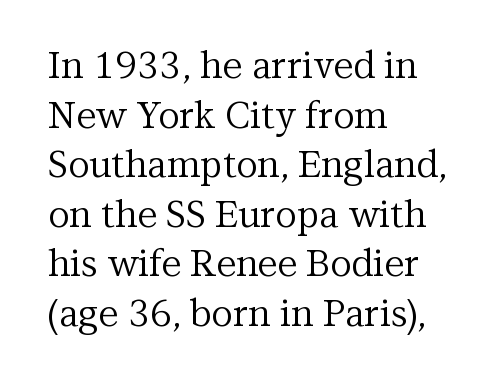
The image shows 37 px regular-weight serif type, upright; set left-aligned, normal line spacing (1.34x), normal letter spacing, not underlined; medium stroke contrast and a medium x-height.
